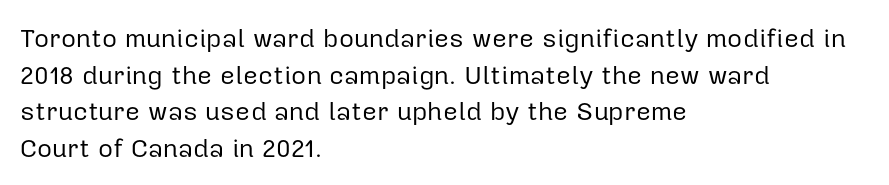
Q: Is the text bold? A: No.
Q: Is the text italic (slanted)? A: No, it is upright.
Q: Is the text underlined? A: No.
Q: How is the paragraph aligned? A: Left-aligned.
Q: Is the spacing between letters normal or unusually wide? A: Normal.
Q: Is the spacing between lines tight, normal or loose? A: Normal.
